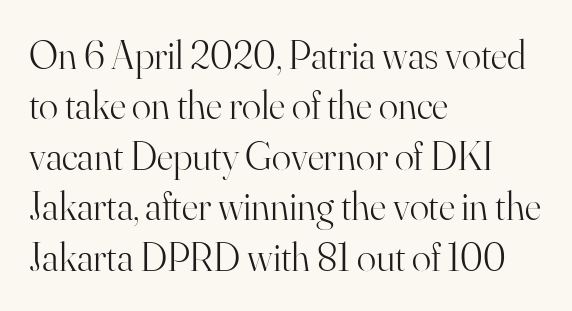
Q: Is the text bold? A: No.
Q: Is the text italic (slanted)? A: No, it is upright.
Q: Is the typeface a serif or a sans-serif typeface? A: Serif.
Q: Is the text underlined? A: No.
Q: How is the paragraph aligned? A: Left-aligned.
Q: Is the spacing between letters normal or unusually wide? A: Normal.
Q: Is the spacing between lines tight, normal or loose? A: Normal.
Q: Width (condensed, normal, or wide)? A: Normal.
Q: Stroke contrast? A: High.
Q: x-height? A: Small.
Q: Monospaced? A: No.
